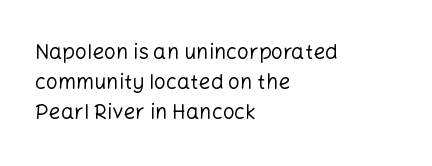
Q: Is the text bold? A: No.
Q: Is the text italic (slanted)? A: No, it is upright.
Q: Is the text underlined? A: No.
Q: How is the paragraph aligned? A: Left-aligned.
Q: Is the spacing between letters normal or unusually wide? A: Normal.
Q: Is the spacing between lines tight, normal or loose? A: Normal.
